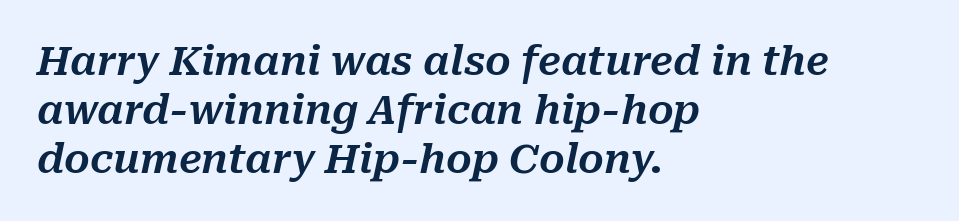
Q: Is the text italic (slanted)? A: Yes, it leans right by about 10 degrees.
Q: Is the text underlined? A: No.
Q: How is the paragraph aligned? A: Left-aligned.
Q: Is the spacing between letters normal or unusually wide? A: Normal.
Q: Width (condensed, normal, or wide)? A: Normal.
Q: Stroke contrast? A: Medium.
Q: x-height? A: Medium.
Q: Monospaced? A: No.
